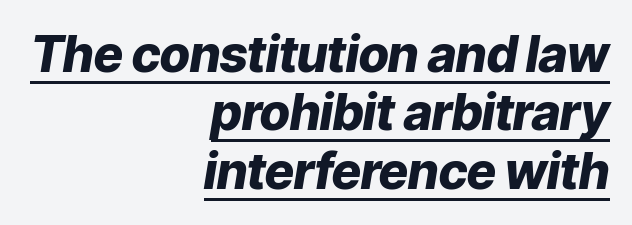
It's the slanting kind of type. Caption: multi-line text, flush right, ragged left. This sample uses plain, unmodified letter spacing. Is this a fixed-width face? No — the glyphs have proportional, varying widths. A baseline rule has been typeset under these characters. Weight check: bold — yes, fully.
